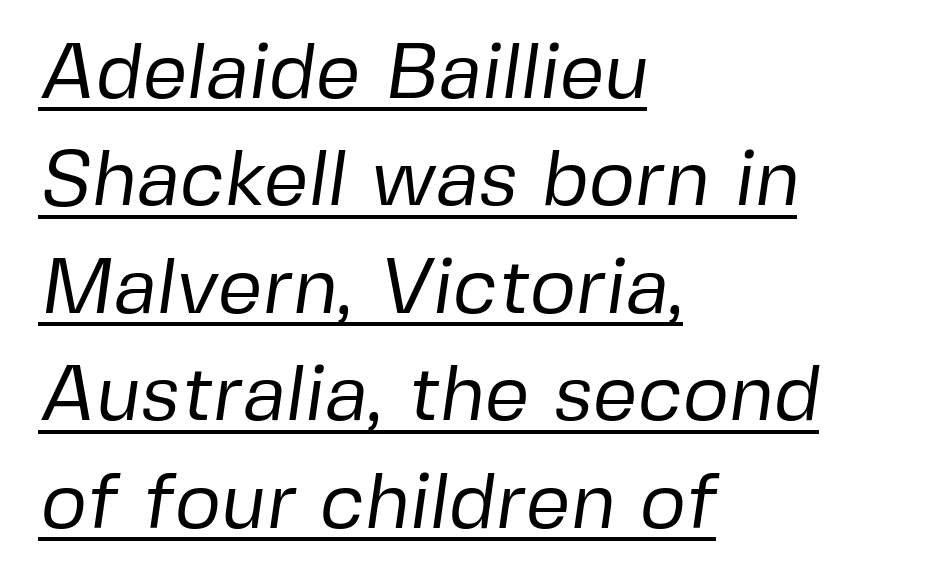
Is there much room between lines? A standard amount, neither cramped nor airy. You could not count columns in this text — the font is proportionally spaced. This rendering uses left alignment, leaving the right contour irregular. The type family on display is of the sans-serif kind. Glyph-to-glyph distance matches everyday printed text. This is underlined copy, the kind a proofreader might mark for attention.
